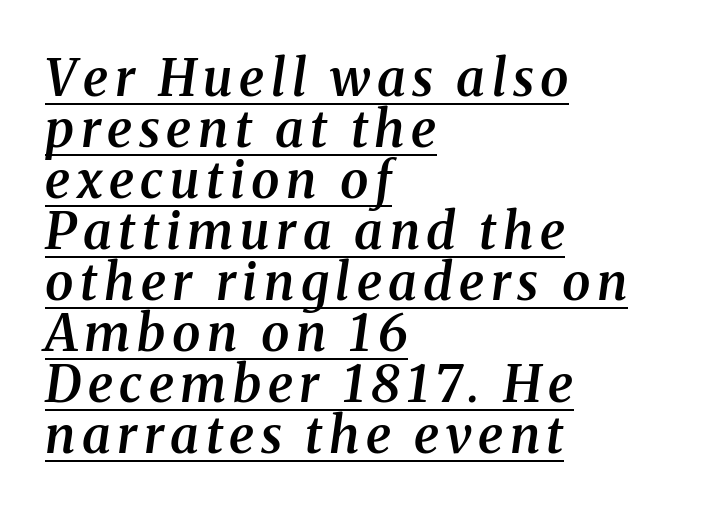
The image shows 51 px semibold serif type, italic (leaning right); set left-aligned, tight line spacing (1.0x), underlined; medium stroke contrast and a medium x-height.
